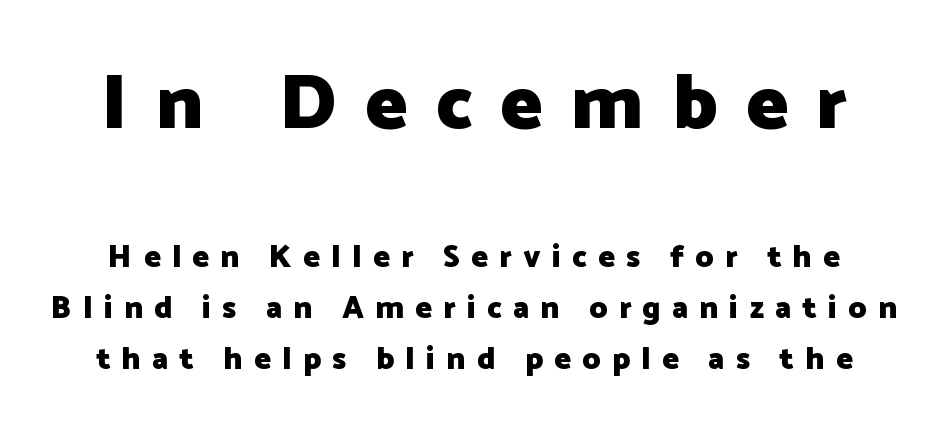
The image shows 78 px heavy sans-serif type, upright; set normal line spacing (1.64x), unusually wide letter spacing (+0.37 em), not underlined; the first (top) block is 2.52x larger; low stroke contrast and a medium x-height.
